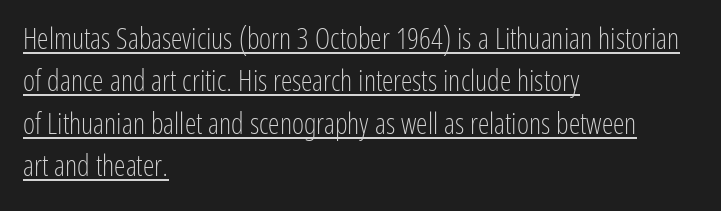
The image shows 29 px light, condensed sans-serif type, upright; set left-aligned, normal line spacing (1.46x), normal letter spacing, underlined; low stroke contrast and a medium x-height.
